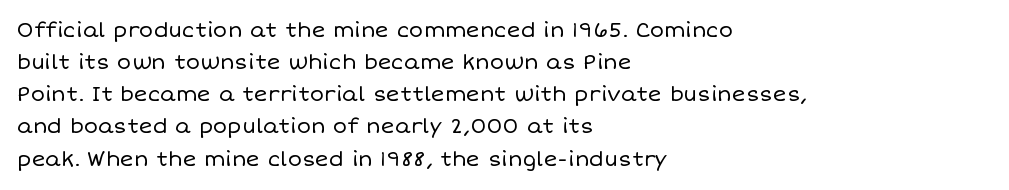
The image shows 21 px text type, upright; set left-aligned, normal line spacing (1.53x), normal letter spacing, not underlined.
